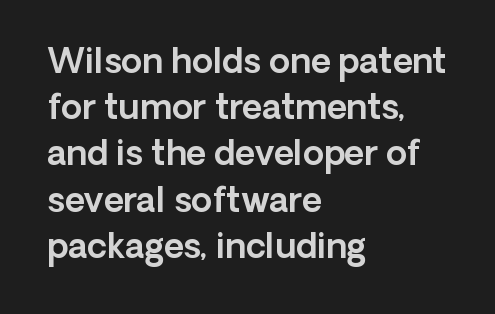
The image shows 34 px sans-serif type, upright; set left-aligned, normal line spacing (1.36x), normal letter spacing, not underlined; a medium x-height.
